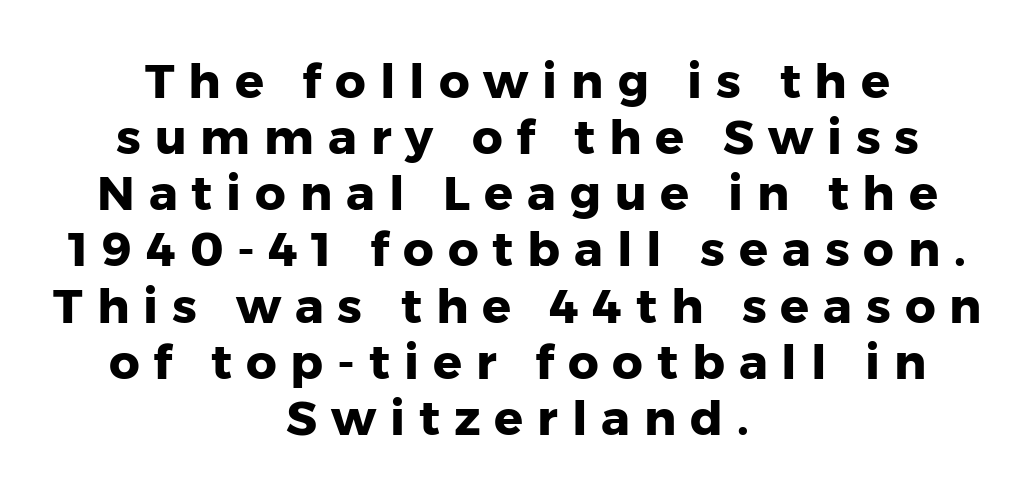
The image shows 48 px heavy sans-serif type, upright; set centered, line spacing 1.17x, unusually wide letter spacing (+0.29 em), not underlined; low stroke contrast and a medium x-height.
